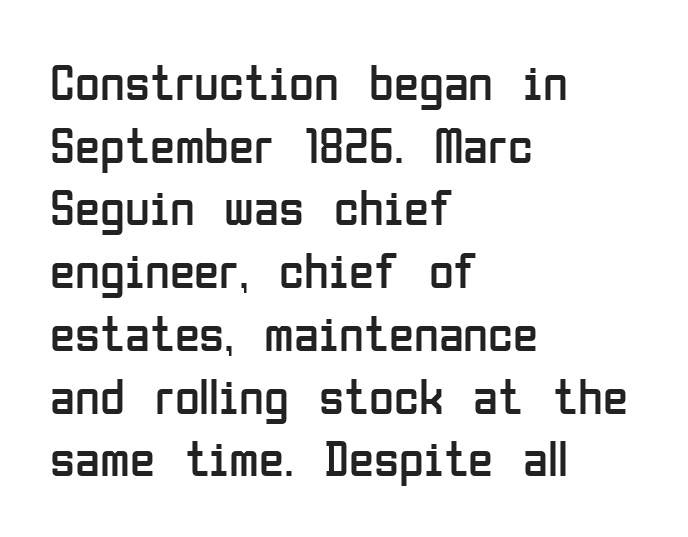
{"serif": "no", "italic": "no", "bold": "no", "weight": "regular", "width": "condensed", "stroke_contrast": "low", "x_height": "medium", "monospaced": "no", "underline": "no", "align": "left", "line_spacing_ratio": 1.23, "letter_spacing": "normal", "letter_spacing_em": 0.0, "glyph_px": 51}
